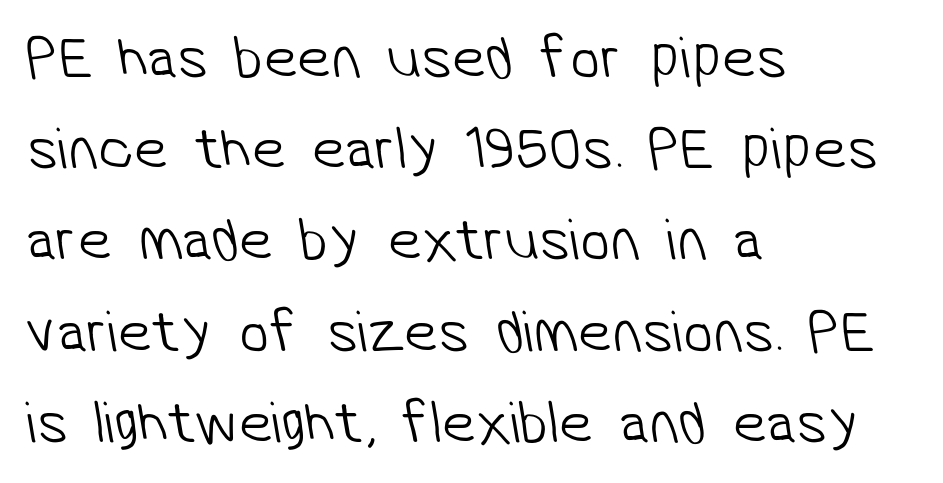
Q: Is the text bold? A: No.
Q: Is the typeface a serif or a sans-serif typeface? A: Sans-serif.
Q: Is the text underlined? A: No.
Q: How is the paragraph aligned? A: Left-aligned.
Q: Is the spacing between letters normal or unusually wide? A: Normal.
Q: Is the spacing between lines tight, normal or loose? A: Normal.
Q: Width (condensed, normal, or wide)? A: Normal.
Q: Stroke contrast? A: Low.
Q: x-height? A: Medium.
Q: Monospaced? A: No.
